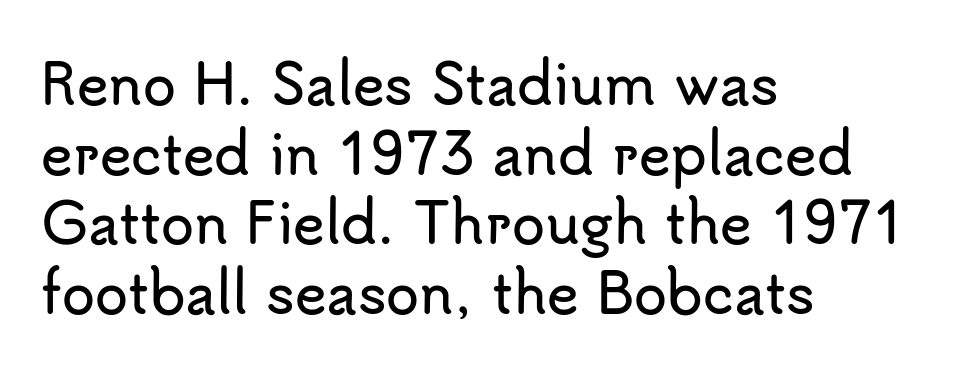
The image shows 54 px sans-serif type, upright; set left-aligned, normal line spacing (1.29x), normal letter spacing, not underlined; low stroke contrast and a small x-height.
